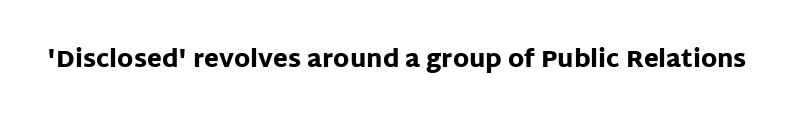
What stands out about the letter spacing? Nothing — it is the standard amount. Upright lettering throughout. Bold? Absolutely — the strokes are thick and heavy. The glyphs are unaccompanied by any horizontal stroke below them.
